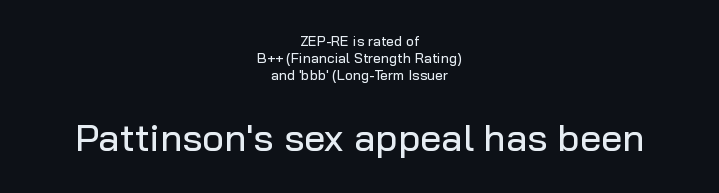
Each letter keeps its own natural width here, so spacing adapts to shape. Standard letterfit; no display-style spreading of the glyphs. Rendered with straight, roman letterforms. Unlike a traditional serif, this face leaves its strokes unadorned. These lines are centered, leaving both edges ragged. The words here are not underlined.
